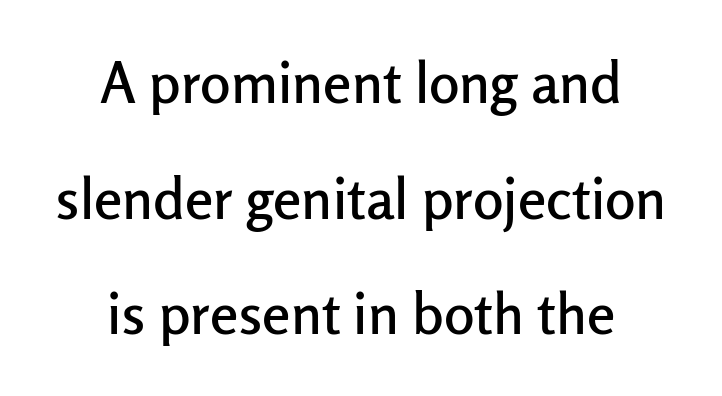
The image shows 57 px sans-serif type, upright; set centered, loose line spacing (2.03x), normal letter spacing, not underlined; low stroke contrast and a medium x-height.
